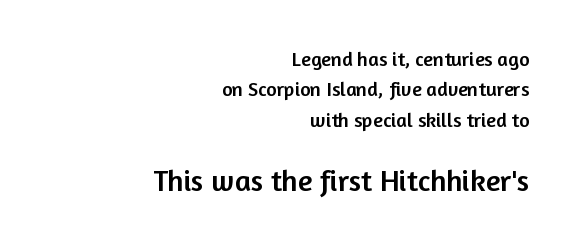
{"serif": "no", "italic": "no", "width": "normal", "stroke_contrast": "low", "x_height": "medium", "monospaced": "no", "underline": "no", "align": "right", "line_spacing": "normal", "line_spacing_ratio": 1.52, "letter_spacing": "normal", "letter_spacing_em": 0.0, "larger_block": "second", "size_ratio": 1.5, "glyph_px": 30}
